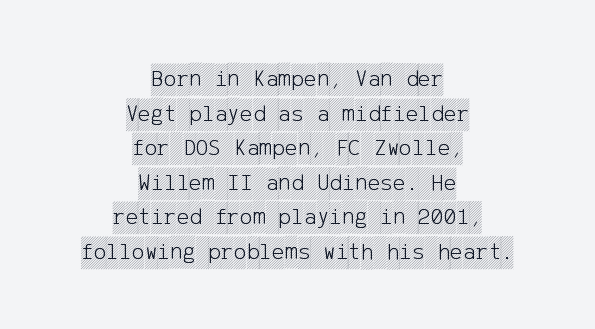
The image shows 24 px text type, upright; set centered, normal line spacing (1.44x), normal letter spacing, not underlined.
